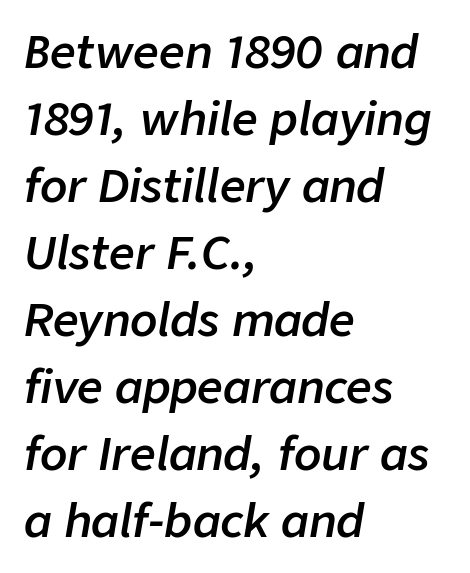
{"italic": "yes", "lean": "right", "slant_degrees": 9, "bold": "semi", "weight": "semibold", "width": "normal", "stroke_contrast": "low", "x_height": "medium", "monospaced": "no", "underline": "no", "align": "left", "line_spacing": "normal", "line_spacing_ratio": 1.49, "letter_spacing": "normal", "letter_spacing_em": 0.0, "glyph_px": 45}
